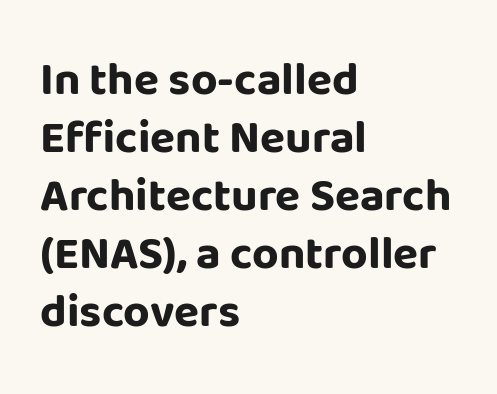
{"serif": "no", "italic": "no", "bold": "yes", "weight": "bold", "width": "normal", "stroke_contrast": "low", "x_height": "large", "monospaced": "no", "underline": "no", "align": "left", "line_spacing": "normal", "line_spacing_ratio": 1.26, "letter_spacing": "normal", "letter_spacing_em": 0.0, "glyph_px": 46}
